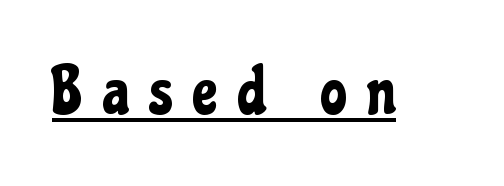
Q: Is the text italic (slanted)? A: No, it is upright.
Q: Is the typeface a serif or a sans-serif typeface? A: Sans-serif.
Q: Is the text underlined? A: Yes.
Q: Is the spacing between letters normal or unusually wide? A: Unusually wide.
Q: Width (condensed, normal, or wide)? A: Condensed.
Q: Stroke contrast? A: Low.
Q: x-height? A: Medium.
Q: Monospaced? A: No.
